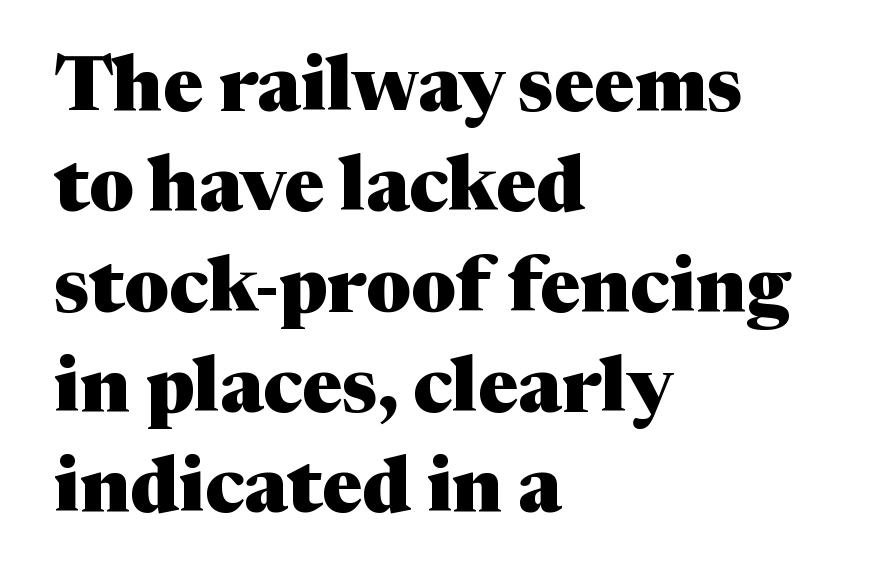
Q: Is the text bold? A: Yes.
Q: Is the text italic (slanted)? A: No, it is upright.
Q: Is the typeface a serif or a sans-serif typeface? A: Serif.
Q: Is the text underlined? A: No.
Q: How is the paragraph aligned? A: Left-aligned.
Q: Is the spacing between letters normal or unusually wide? A: Normal.
Q: Is the spacing between lines tight, normal or loose? A: Normal.
Q: Width (condensed, normal, or wide)? A: Normal.
Q: Stroke contrast? A: Medium.
Q: x-height? A: Medium.
Q: Monospaced? A: No.
